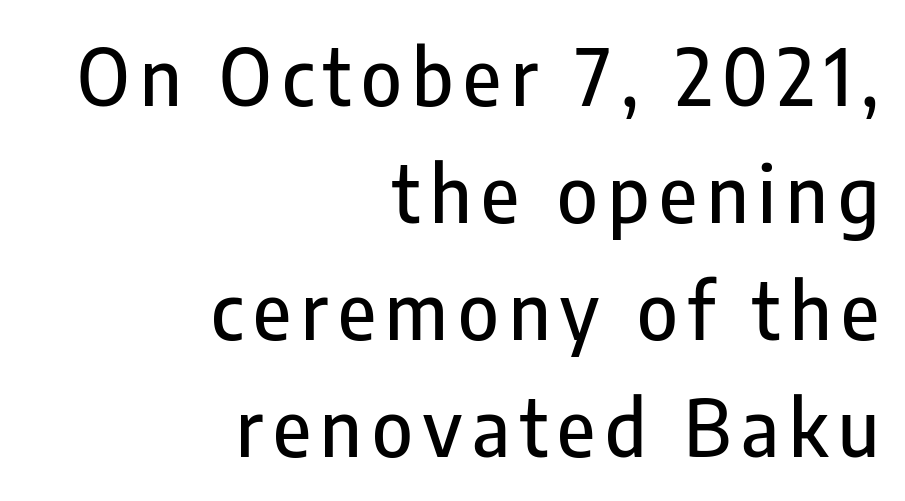
Q: Is the text italic (slanted)? A: No, it is upright.
Q: Is the typeface a serif or a sans-serif typeface? A: Sans-serif.
Q: Is the text underlined? A: No.
Q: How is the paragraph aligned? A: Right-aligned.
Q: Is the spacing between lines tight, normal or loose? A: Normal.
Q: Width (condensed, normal, or wide)? A: Condensed.
Q: Stroke contrast? A: Low.
Q: x-height? A: Medium.
Q: Monospaced? A: No.
